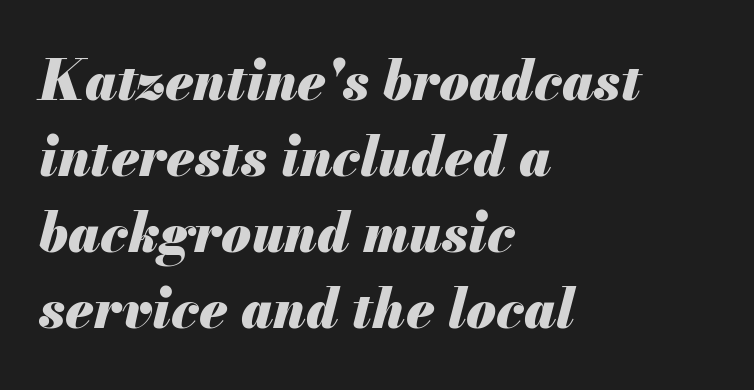
{"italic": "yes", "lean": "right", "slant_degrees": 13, "bold": "yes", "weight": "heavy", "width": "normal", "stroke_contrast": "medium", "x_height": "small", "monospaced": "no", "underline": "no", "align": "left", "line_spacing": "normal", "line_spacing_ratio": 1.41, "letter_spacing": "normal", "letter_spacing_em": 0.0, "glyph_px": 54}
